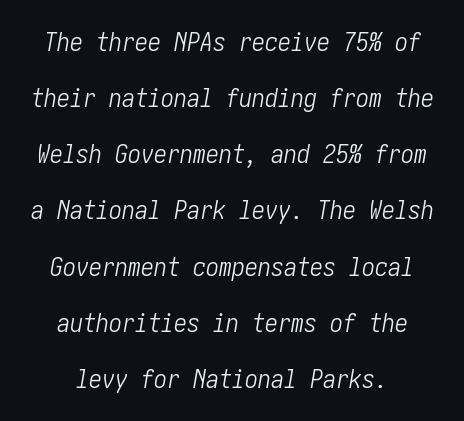
{"italic": "yes", "lean": "right", "slant_degrees": 10, "bold": "no", "underline": "no", "align": "center", "line_spacing": "loose", "line_spacing_ratio": 2.16, "letter_spacing": "normal", "letter_spacing_em": 0.0, "glyph_px": 26}
